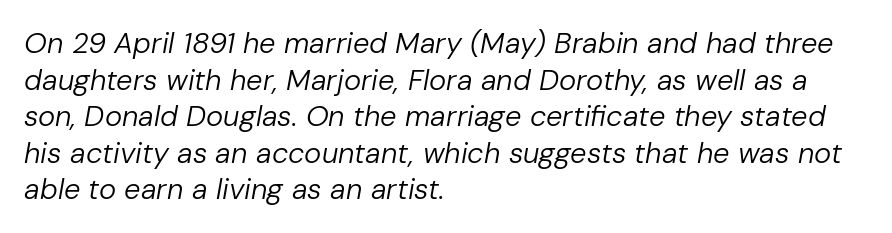
The image shows 29 px regular-weight type, italic (leaning right); set left-aligned, normal line spacing (1.26x), normal letter spacing, not underlined; low stroke contrast and a medium x-height.
